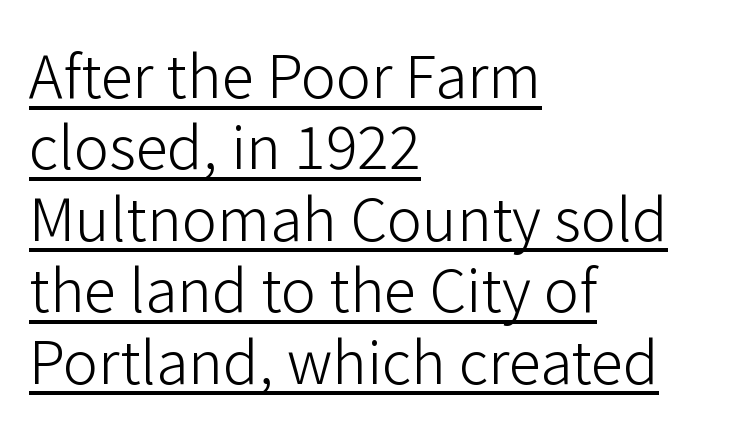
{"serif": "no", "italic": "no", "bold": "no", "weight": "light", "width": "normal", "stroke_contrast": "low", "x_height": "medium", "monospaced": "no", "underline": "yes", "align": "left", "line_spacing_ratio": 1.21, "letter_spacing": "normal", "letter_spacing_em": 0.0, "glyph_px": 59}
